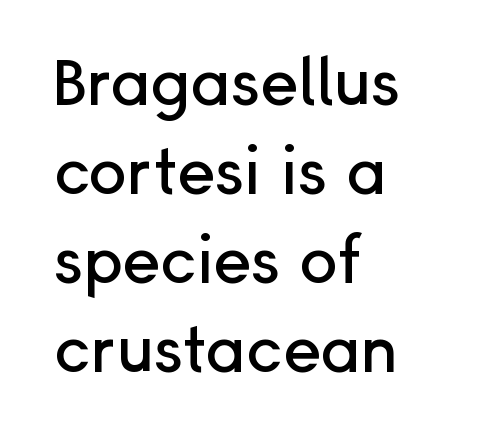
The image shows 64 px sans-serif type, upright; set left-aligned, normal line spacing (1.39x), normal letter spacing, not underlined; low stroke contrast and a medium x-height.
